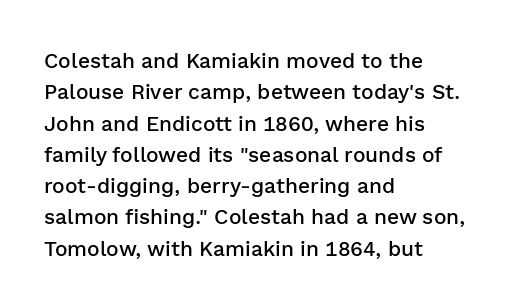
The image shows 21 px text type, upright; set left-aligned, normal line spacing (1.49x), normal letter spacing, not underlined.
